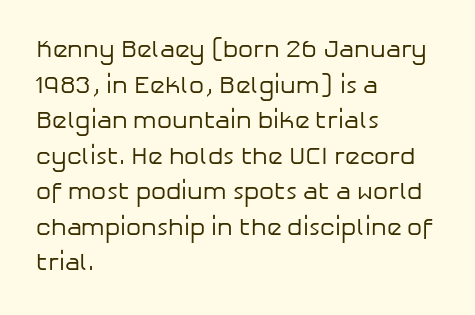
Q: Is the text bold? A: No.
Q: Is the text italic (slanted)? A: No, it is upright.
Q: Is the text underlined? A: No.
Q: How is the paragraph aligned? A: Left-aligned.
Q: Is the spacing between letters normal or unusually wide? A: Normal.
Q: Is the spacing between lines tight, normal or loose? A: Normal.
